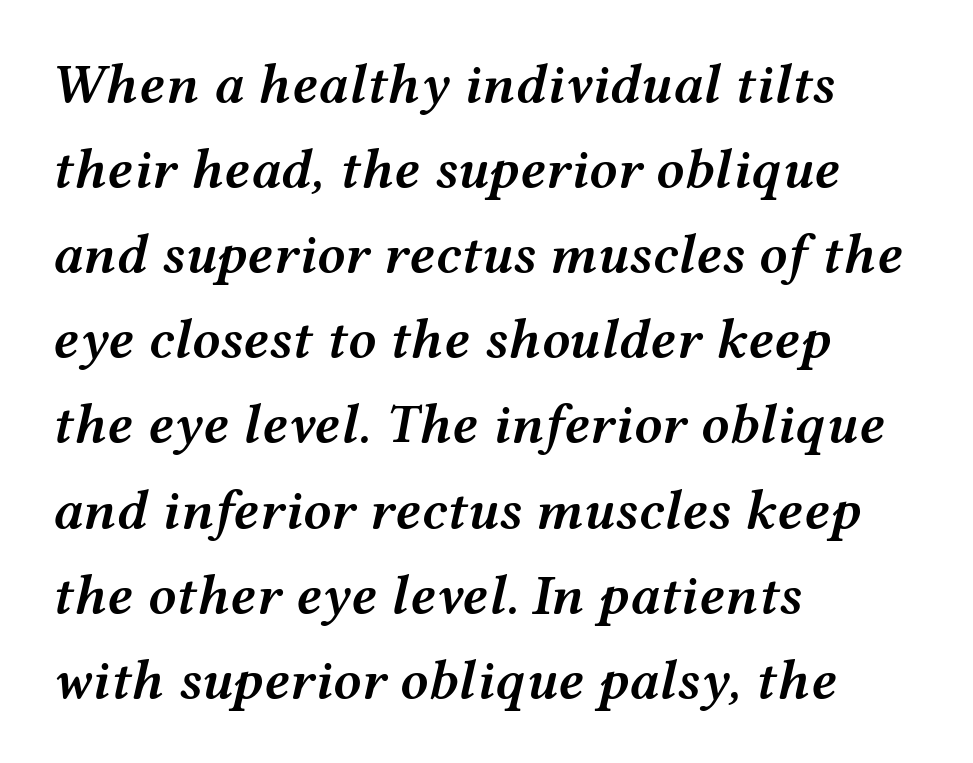
Q: Is the text bold? A: Semi-bold.
Q: Is the text italic (slanted)? A: Yes, it leans right by about 12 degrees.
Q: Is the text underlined? A: No.
Q: How is the paragraph aligned? A: Left-aligned.
Q: Is the spacing between letters normal or unusually wide? A: Normal.
Q: Is the spacing between lines tight, normal or loose? A: Normal.
Q: Width (condensed, normal, or wide)? A: Wide.
Q: Stroke contrast? A: Medium.
Q: x-height? A: Medium.
Q: Monospaced? A: No.
